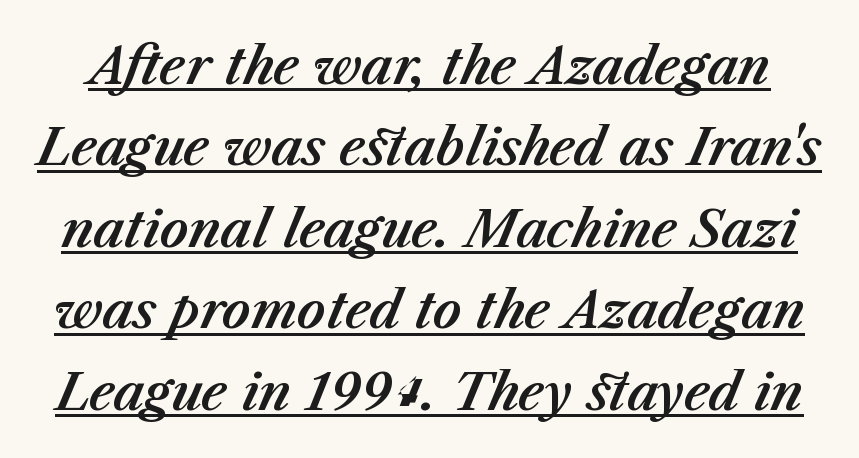
The image shows 50 px text type, italic (leaning right); set normal line spacing (1.63x), normal letter spacing, underlined; medium stroke contrast and a medium x-height.
